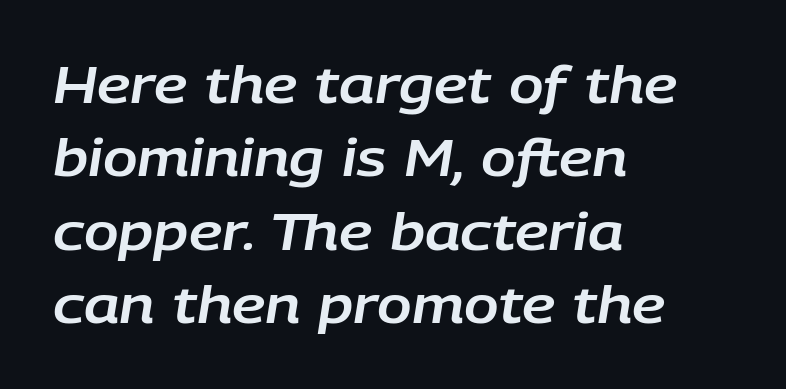
{"italic": "yes", "lean": "right", "slant_degrees": 9, "width": "normal", "stroke_contrast": "low", "x_height": "large", "monospaced": "no", "underline": "no", "align": "left", "line_spacing": "normal", "line_spacing_ratio": 1.44, "letter_spacing": "normal", "letter_spacing_em": 0.0, "glyph_px": 51}
